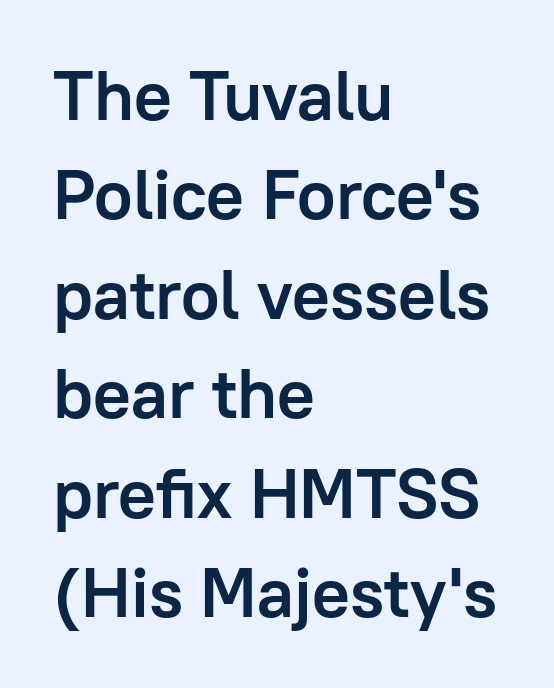
A typesetter would label this face a sans. Note the varied advance widths — an 'i' is clearly narrower than an 'm'. A classic flush-left, rag-right setting is used for this passage. Descender tails drop into unmarked territory. Set as a true bold cut, around the 700 mark. Upright lettering throughout.
